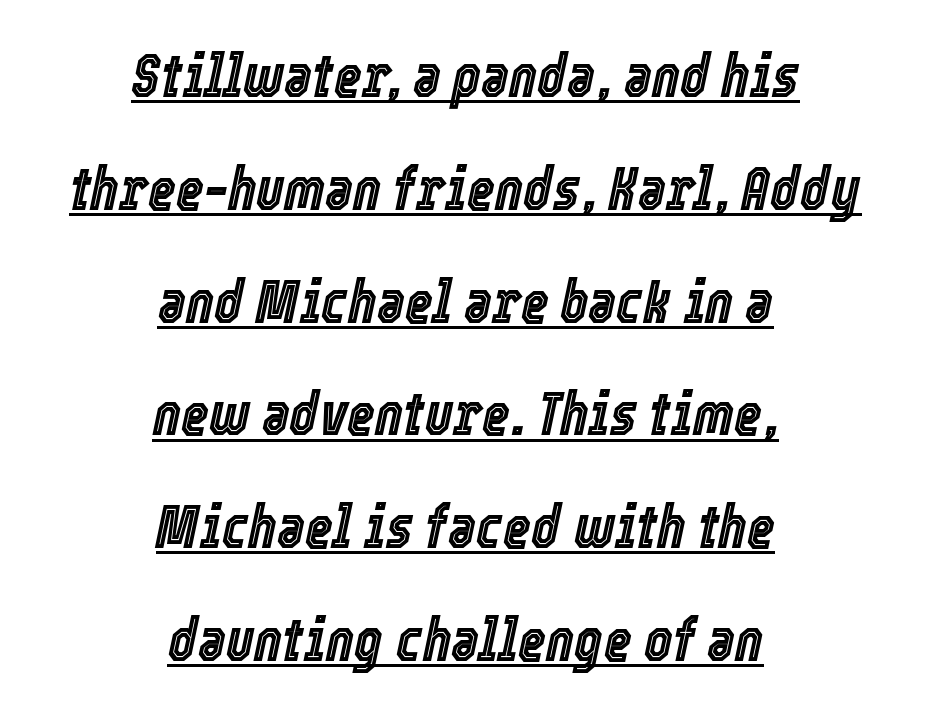
The image shows 60 px condensed type, italic (leaning right); set centered, line spacing 1.88x, normal letter spacing, underlined; a medium x-height.
